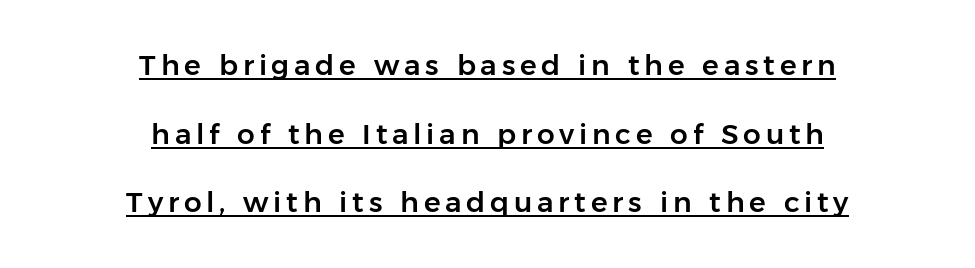
Q: Is the text italic (slanted)? A: No, it is upright.
Q: Is the typeface a serif or a sans-serif typeface? A: Sans-serif.
Q: Is the text underlined? A: Yes.
Q: How is the paragraph aligned? A: Centered.
Q: Is the spacing between lines tight, normal or loose? A: Loose.
Q: Width (condensed, normal, or wide)? A: Normal.
Q: Stroke contrast? A: Low.
Q: x-height? A: Medium.
Q: Monospaced? A: No.
